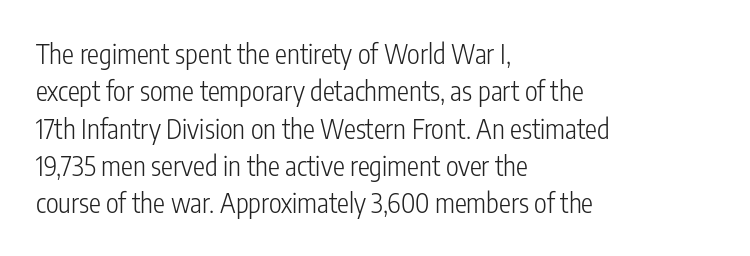
Q: Is the text bold? A: No.
Q: Is the text italic (slanted)? A: No, it is upright.
Q: Is the text underlined? A: No.
Q: How is the paragraph aligned? A: Left-aligned.
Q: Is the spacing between letters normal or unusually wide? A: Normal.
Q: Is the spacing between lines tight, normal or loose? A: Normal.
